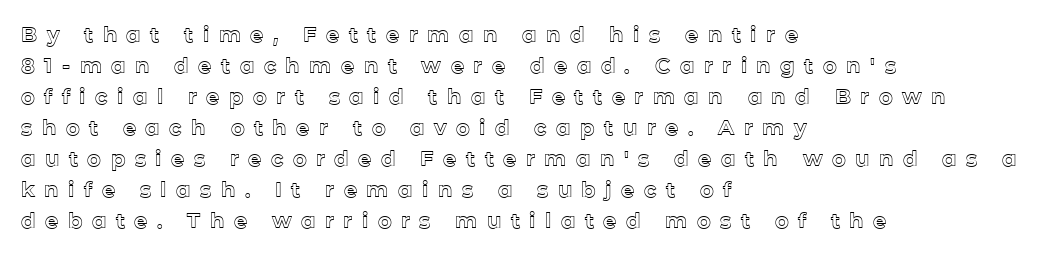
Q: Is the text italic (slanted)? A: No, it is upright.
Q: Is the text underlined? A: No.
Q: How is the paragraph aligned? A: Left-aligned.
Q: Is the spacing between letters normal or unusually wide? A: Unusually wide.
Q: Is the spacing between lines tight, normal or loose? A: Normal.
